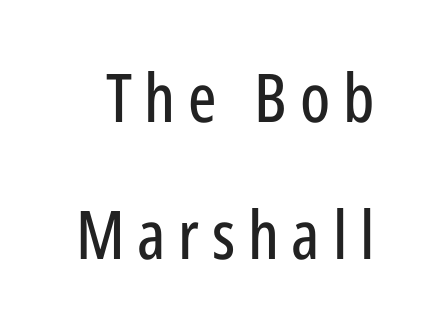
Q: Is the text italic (slanted)? A: No, it is upright.
Q: Is the typeface a serif or a sans-serif typeface? A: Sans-serif.
Q: Is the text underlined? A: No.
Q: Is the spacing between lines tight, normal or loose? A: Loose.
Q: Width (condensed, normal, or wide)? A: Condensed.
Q: Stroke contrast? A: Low.
Q: x-height? A: Medium.
Q: Monospaced? A: No.
